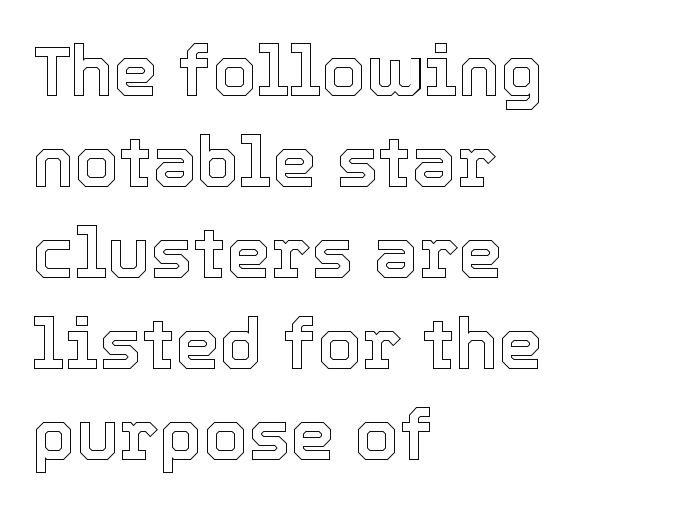
A classic flush-left, rag-right setting is used for this passage. Looks like regular typesetting: each glyph gets only the width it needs. The rendering keeps characters at their native spacing. In terms of leading, this rendering sits right in the middle. If you drew a line through each stem, it would be perfectly vertical.
